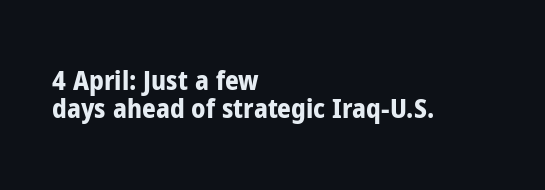
{"italic": "no", "bold": "yes", "underline": "no", "align": "left", "line_spacing": "tight", "line_spacing_ratio": 1.02, "letter_spacing": "normal", "letter_spacing_em": 0.0, "glyph_px": 27}
